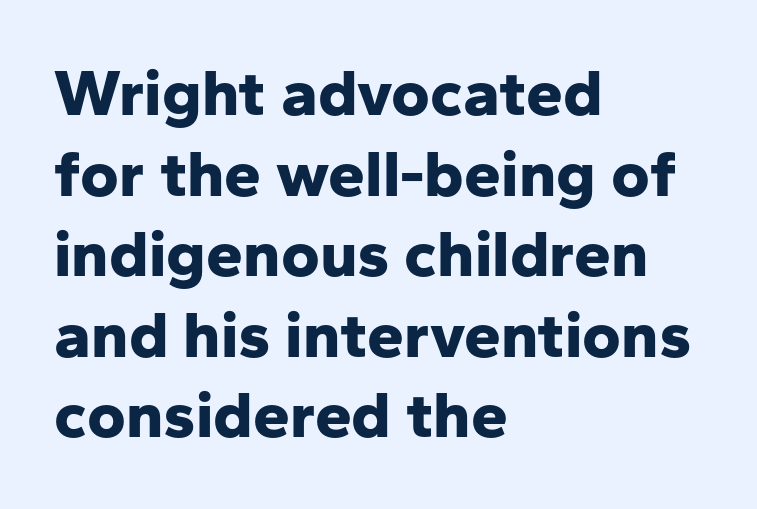
The image shows 66 px bold sans-serif type, upright; set left-aligned, line spacing 1.22x, normal letter spacing, not underlined; low stroke contrast and a medium x-height.
